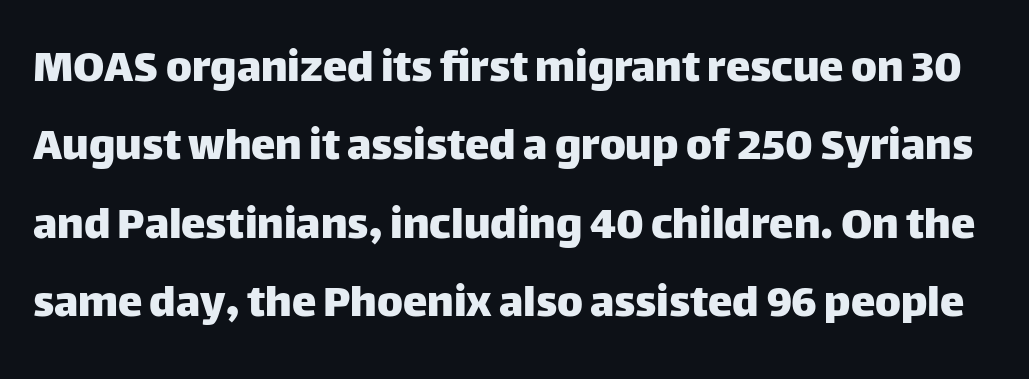
The image shows 49 px sans-serif type, upright; set normal line spacing (1.6x), normal letter spacing, not underlined; low stroke contrast and a large x-height.
